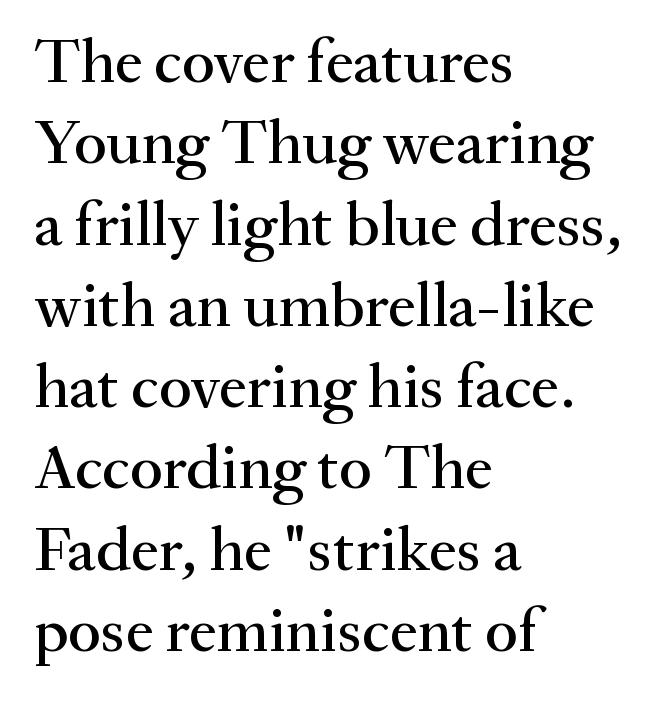
The image shows 63 px serif type, upright; set left-aligned, normal line spacing (1.29x), normal letter spacing, not underlined; medium stroke contrast and a small x-height.
